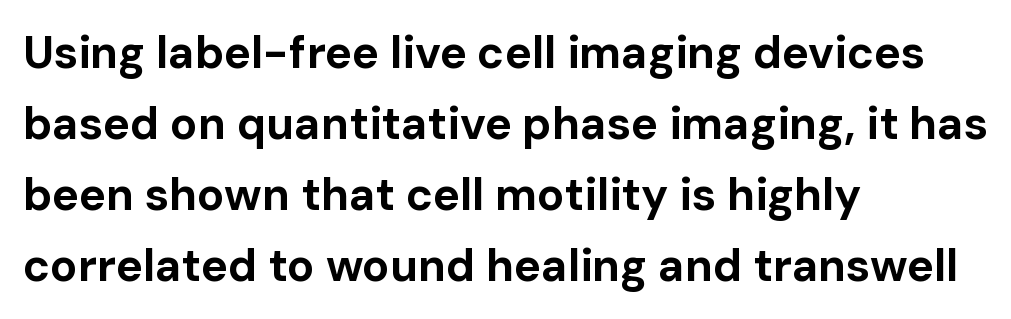
Stroke thickness is high; the sample reads as a true bold. In CSS terms this would be text-align: left. Each letter keeps its own natural width here, so spacing adapts to shape. Observe the ordinary spacing: letters are neighbours, not strangers. The glyphs in this specimen are sans serif.
